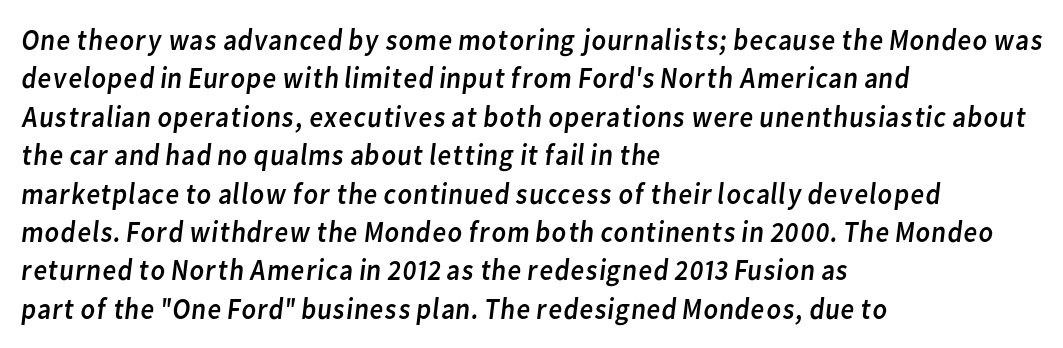
{"serif": "no", "bold": "no", "weight": "regular", "width": "normal", "stroke_contrast": "low", "x_height": "medium", "monospaced": "no", "underline": "no", "align": "left", "line_spacing": "normal", "line_spacing_ratio": 1.28, "letter_spacing": "normal", "letter_spacing_em": 0.0, "glyph_px": 30}
